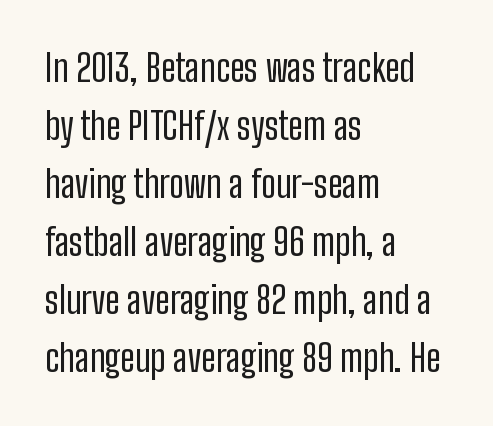
{"serif": "no", "italic": "no", "bold": "no", "weight": "regular", "width": "condensed", "stroke_contrast": "low", "x_height": "medium", "monospaced": "no", "underline": "no", "align": "left", "line_spacing": "normal", "line_spacing_ratio": 1.57, "letter_spacing": "normal", "letter_spacing_em": 0.0, "glyph_px": 37}
